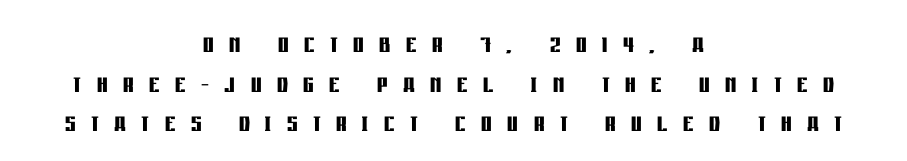
{"serif": "no", "italic": "no", "bold": "yes", "weight": "semibold", "width": "condensed", "stroke_contrast": "low", "x_height": "large", "monospaced": "no", "underline": "no", "align": "center", "line_spacing_ratio": 1.2, "letter_spacing": "wide", "letter_spacing_em": 0.47, "glyph_px": 33}
